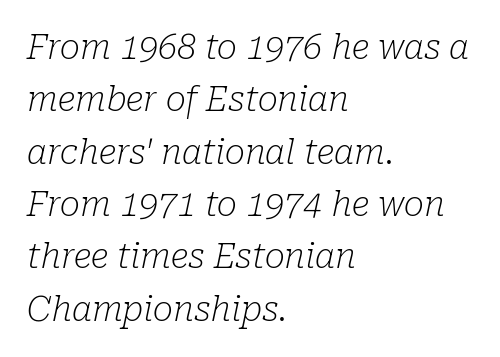
The image shows 34 px light serif type, italic (leaning right); set left-aligned, normal line spacing (1.54x), normal letter spacing, not underlined; low stroke contrast and a medium x-height.
